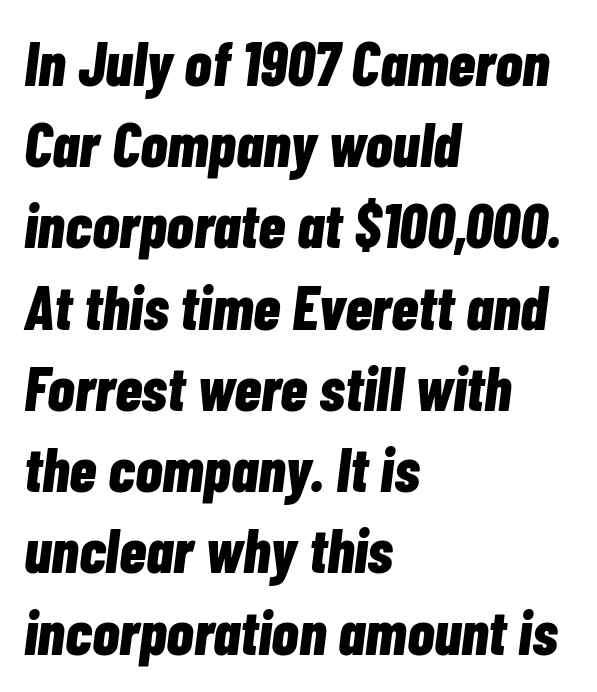
The image shows 62 px bold, condensed type, italic (leaning right); set left-aligned, normal line spacing (1.31x), normal letter spacing, not underlined; low stroke contrast and a medium x-height.
